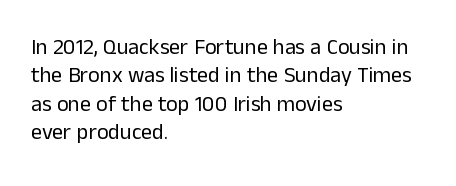
Rule under the text: the space is simply empty. Honestly, the letter spacing is just normal — you wouldn't notice it. The font's upright variant was chosen for this text. The strokes are not fattened; the text isn't bold. Layout note: lines flush left. The designer left line spacing at the default.
